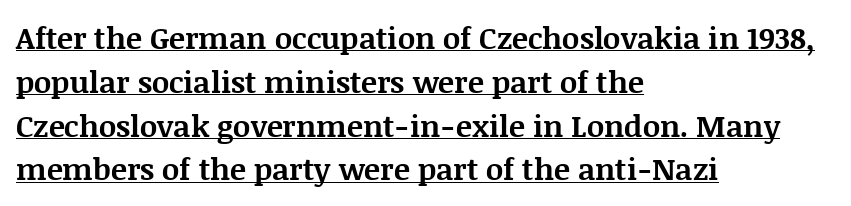
{"serif": "yes", "italic": "no", "bold": "yes", "weight": "bold", "width": "normal", "stroke_contrast": "medium", "x_height": "large", "monospaced": "no", "underline": "yes", "align": "left", "line_spacing": "normal", "line_spacing_ratio": 1.46, "letter_spacing": "normal", "letter_spacing_em": 0.0, "glyph_px": 30}
